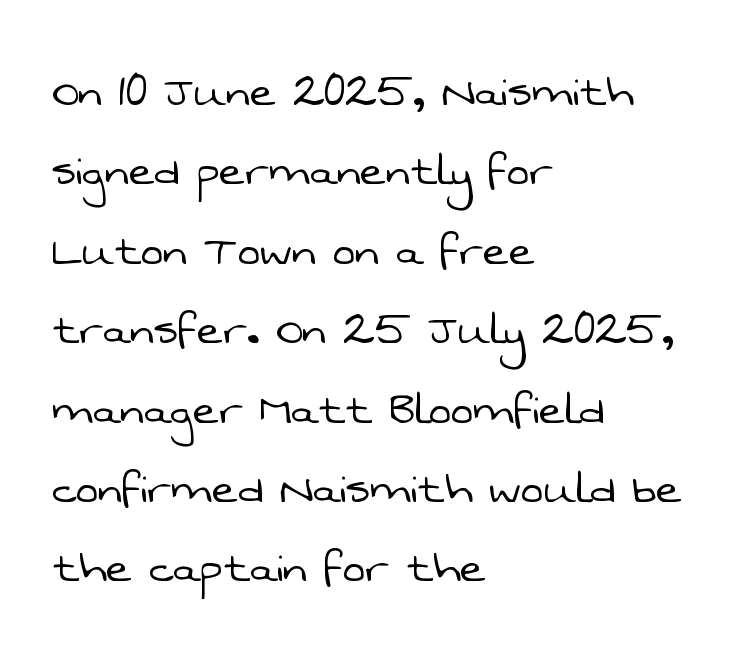
Q: Is the text bold? A: No.
Q: Is the typeface a serif or a sans-serif typeface? A: Sans-serif.
Q: Is the text underlined? A: No.
Q: How is the paragraph aligned? A: Left-aligned.
Q: Is the spacing between letters normal or unusually wide? A: Normal.
Q: Is the spacing between lines tight, normal or loose? A: Normal.
Q: Width (condensed, normal, or wide)? A: Normal.
Q: Stroke contrast? A: Low.
Q: x-height? A: Medium.
Q: Monospaced? A: No.
